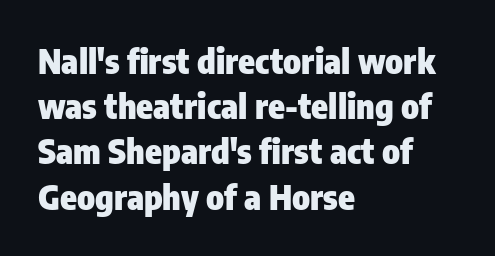
The passage shown is typed in a proportional face where columns would drift. Baseline-to-baseline distance is the conventional proportion of letter height. In terms of letterform style, serifs are entirely absent. Is the letter spacing exaggerated? No — it looks like the ordinary default. Does the lettering tilt? It doesn't — this is upright.
